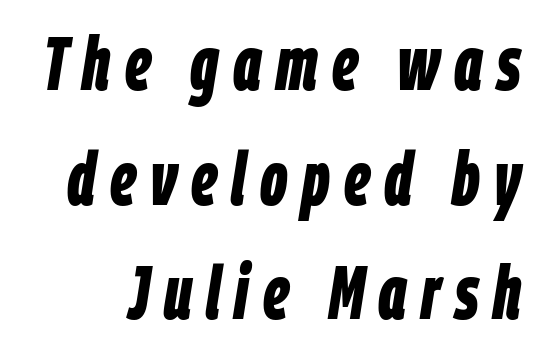
The strokes are fattened all the way to bold. The lines sit at an ordinary, default distance from one another. Varying glyph widths throughout — classic text-font behaviour. The passage shown leans; its letterforms are oblique. Honestly, there is no underline to notice here at all.
